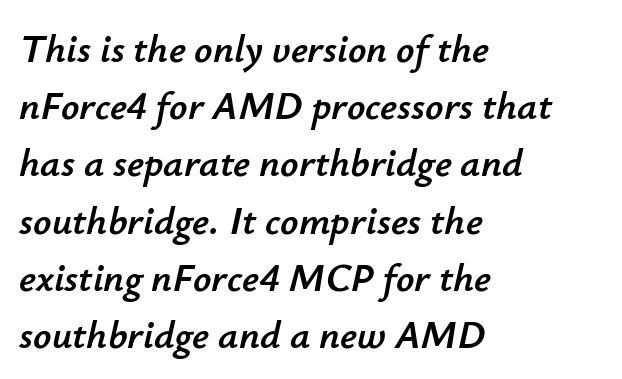
Q: Is the text italic (slanted)? A: Yes, it leans right by about 12 degrees.
Q: Is the text underlined? A: No.
Q: How is the paragraph aligned? A: Left-aligned.
Q: Is the spacing between letters normal or unusually wide? A: Normal.
Q: Is the spacing between lines tight, normal or loose? A: Normal.
Q: Width (condensed, normal, or wide)? A: Normal.
Q: Stroke contrast? A: Low.
Q: x-height? A: Small.
Q: Monospaced? A: No.
